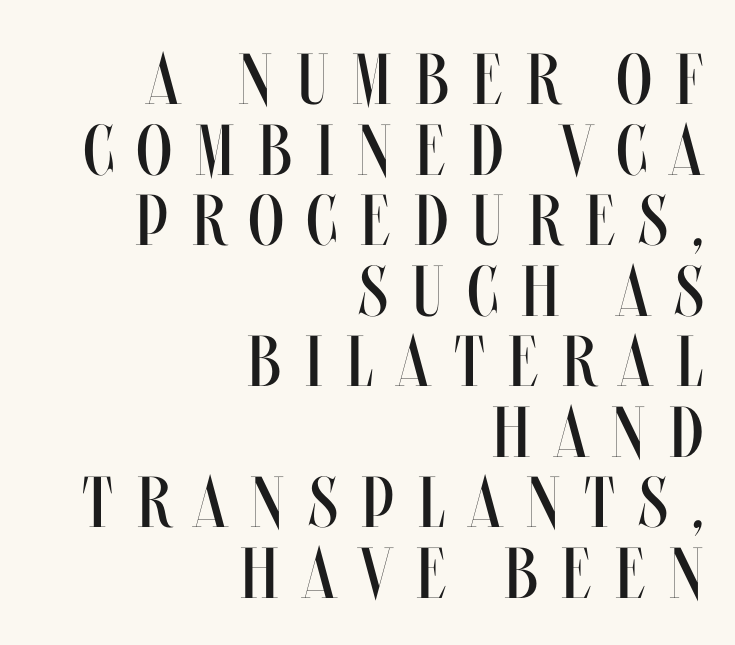
Anything drawn beneath the words? Only blank space. A typesetter would mark this as roman, not italic. Casual observation: everything's shoved over to the right. Leading is clearly below the norm, producing a dense column.
